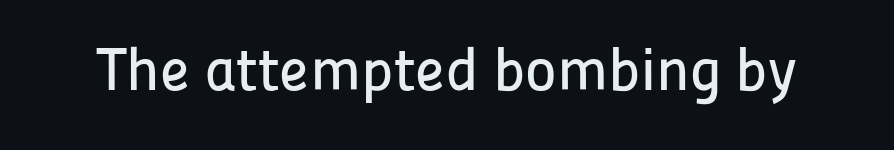
Q: Is the text italic (slanted)? A: No, it is upright.
Q: Is the typeface a serif or a sans-serif typeface? A: Sans-serif.
Q: Is the text underlined? A: No.
Q: Is the spacing between letters normal or unusually wide? A: Normal.
Q: Width (condensed, normal, or wide)? A: Normal.
Q: Stroke contrast? A: Low.
Q: x-height? A: Medium.
Q: Monospaced? A: No.
